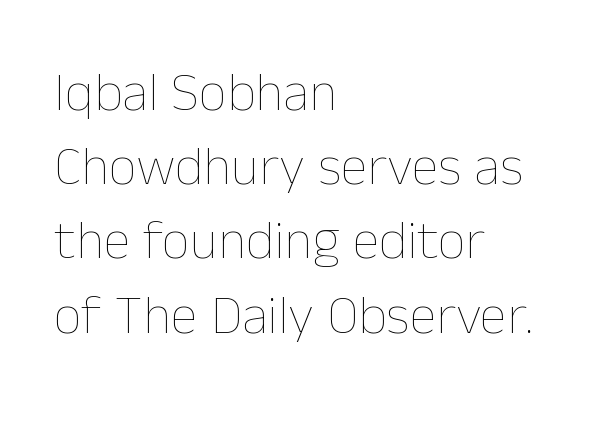
The face used here is proportionally spaced, like ordinary book or web type. This sample keeps an unexceptional amount of space between lines. The axis of the letterforms is exactly vertical. A bare baseline throughout the passage. Left-aligned paragraph, ragged on the right.
